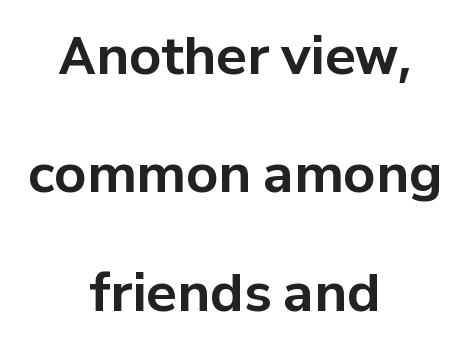
Q: Is the text bold? A: Yes.
Q: Is the text italic (slanted)? A: No, it is upright.
Q: Is the typeface a serif or a sans-serif typeface? A: Sans-serif.
Q: Is the text underlined? A: No.
Q: How is the paragraph aligned? A: Centered.
Q: Is the spacing between letters normal or unusually wide? A: Normal.
Q: Is the spacing between lines tight, normal or loose? A: Loose.
Q: Width (condensed, normal, or wide)? A: Normal.
Q: Stroke contrast? A: Low.
Q: x-height? A: Medium.
Q: Monospaced? A: No.
